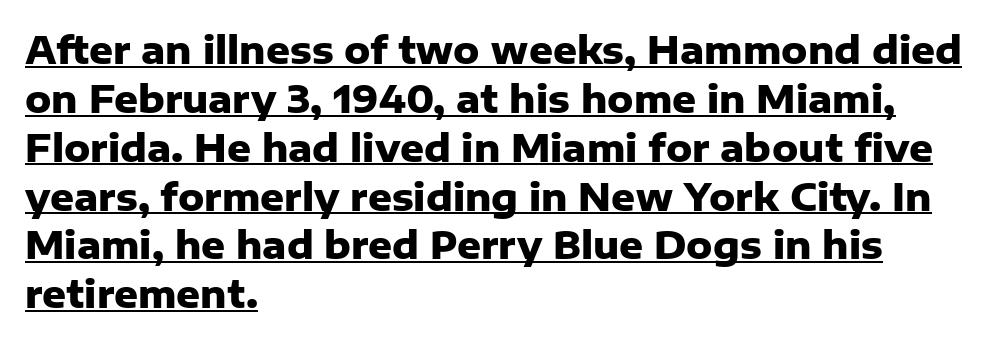
Note: no serifs on the glyphs. If you drew a line through each stem, it would be perfectly vertical. Heft: maximum for text — a bold. These characters rest on top of a visible drawn line.
